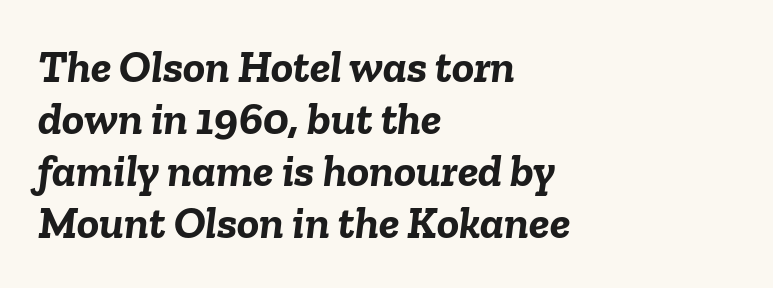
The image shows 46 px semibold type, italic (leaning right); set left-aligned, tight line spacing (1.13x), normal letter spacing, not underlined; low stroke contrast and a medium x-height.
